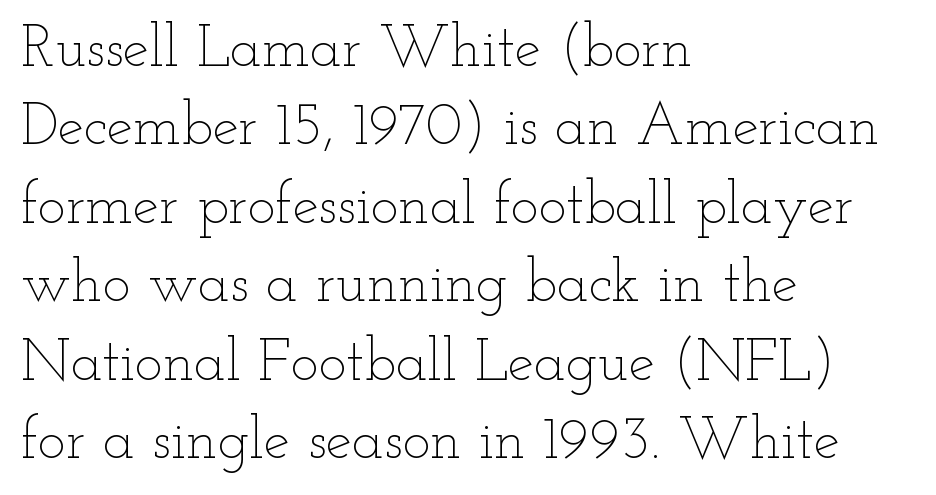
{"italic": "no", "bold": "no", "weight": "thin", "width": "wide", "stroke_contrast": "low", "x_height": "small", "monospaced": "no", "underline": "no", "align": "left", "line_spacing": "normal", "line_spacing_ratio": 1.33, "letter_spacing": "normal", "letter_spacing_em": 0.0, "glyph_px": 59}
